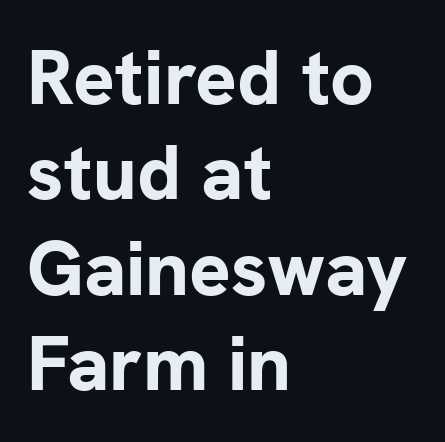
The image shows 77 px bold sans-serif type, upright; set left-aligned, line spacing 1.24x, normal letter spacing, not underlined; low stroke contrast and a medium x-height.
